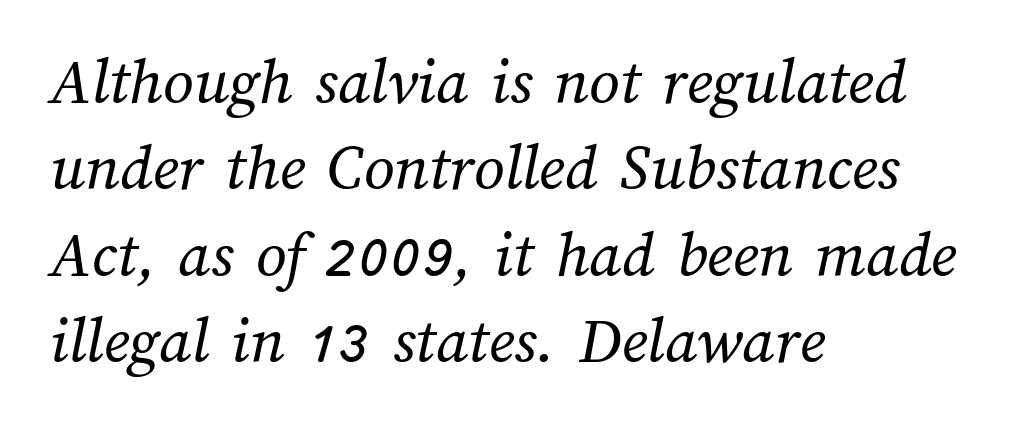
The image shows 67 px regular-weight type; set left-aligned, normal line spacing (1.29x), normal letter spacing, not underlined; medium stroke contrast and a medium x-height.
